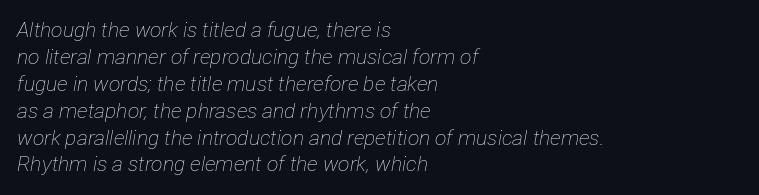
The image shows 21 px text type, italic (leaning right); set left-aligned, normal line spacing (1.28x), normal letter spacing, not underlined.
